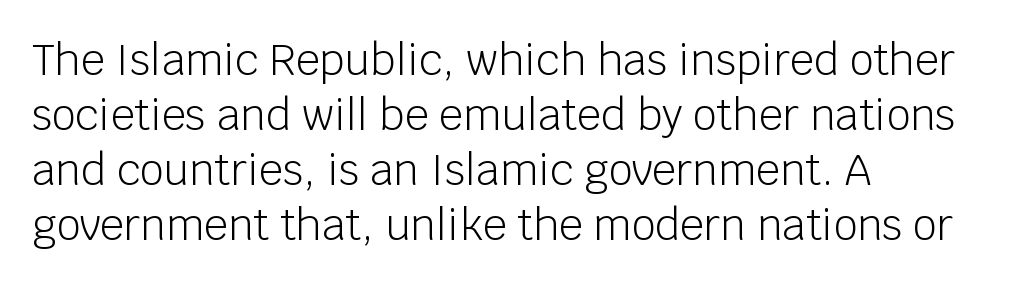
{"serif": "no", "italic": "no", "bold": "no", "weight": "light", "width": "normal", "stroke_contrast": "low", "x_height": "large", "monospaced": "no", "underline": "no", "align": "left", "line_spacing": "normal", "line_spacing_ratio": 1.31, "letter_spacing": "normal", "letter_spacing_em": 0.0, "glyph_px": 42}
